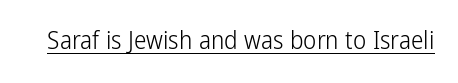
Q: Is the text bold? A: No.
Q: Is the text italic (slanted)? A: No, it is upright.
Q: Is the text underlined? A: Yes.
Q: Is the spacing between letters normal or unusually wide? A: Normal.
